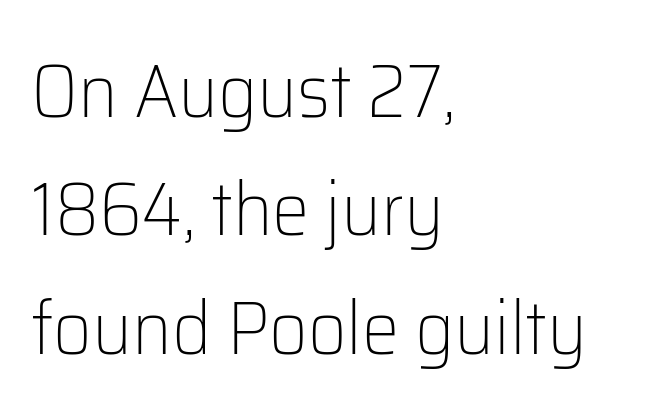
Q: Is the text bold? A: No.
Q: Is the text italic (slanted)? A: No, it is upright.
Q: Is the typeface a serif or a sans-serif typeface? A: Sans-serif.
Q: Is the text underlined? A: No.
Q: How is the paragraph aligned? A: Left-aligned.
Q: Is the spacing between letters normal or unusually wide? A: Normal.
Q: Is the spacing between lines tight, normal or loose? A: Normal.
Q: Width (condensed, normal, or wide)? A: Normal.
Q: Stroke contrast? A: Low.
Q: x-height? A: Medium.
Q: Monospaced? A: No.
